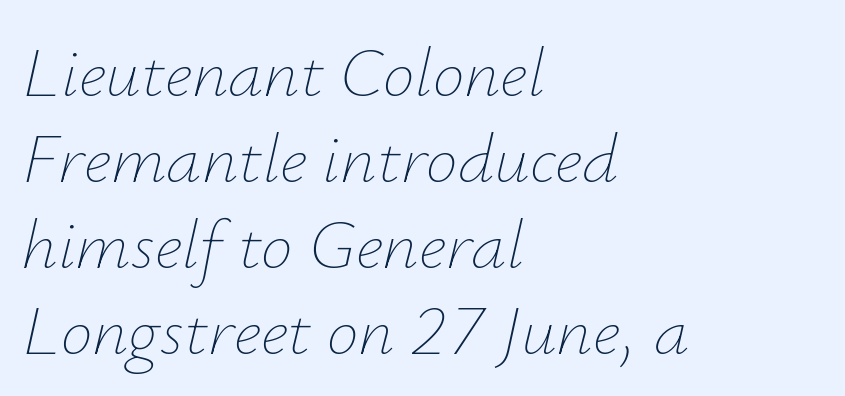
The image shows 71 px thin type, italic (leaning right); set left-aligned, line spacing 1.21x, normal letter spacing, not underlined; low stroke contrast and a small x-height.
